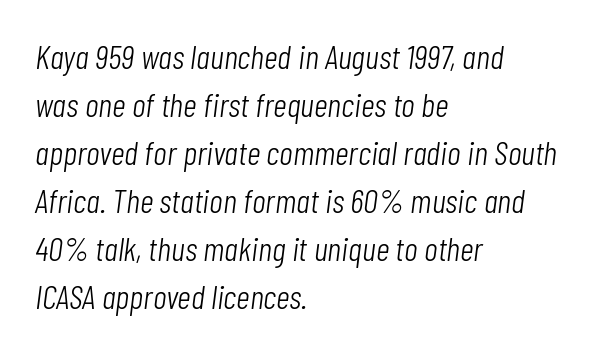
{"italic": "yes", "lean": "right", "slant_degrees": 7, "bold": "no", "weight": "light", "width": "condensed", "stroke_contrast": "low", "x_height": "medium", "monospaced": "no", "underline": "no", "align": "left", "line_spacing": "normal", "line_spacing_ratio": 1.41, "letter_spacing": "normal", "letter_spacing_em": 0.0, "glyph_px": 34}
